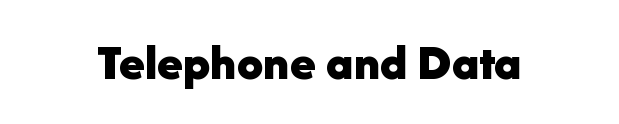
Q: Is the text bold? A: Yes.
Q: Is the text italic (slanted)? A: No, it is upright.
Q: Is the typeface a serif or a sans-serif typeface? A: Sans-serif.
Q: Is the text underlined? A: No.
Q: Is the spacing between letters normal or unusually wide? A: Normal.
Q: Width (condensed, normal, or wide)? A: Normal.
Q: Stroke contrast? A: Low.
Q: x-height? A: Medium.
Q: Monospaced? A: No.
